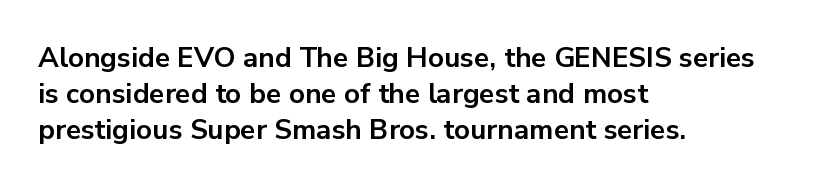
{"serif": "no", "italic": "no", "bold": "yes", "weight": "bold", "width": "normal", "stroke_contrast": "low", "x_height": "medium", "monospaced": "no", "underline": "no", "align": "left", "line_spacing": "normal", "line_spacing_ratio": 1.28, "letter_spacing": "normal", "letter_spacing_em": 0.0, "glyph_px": 28}
